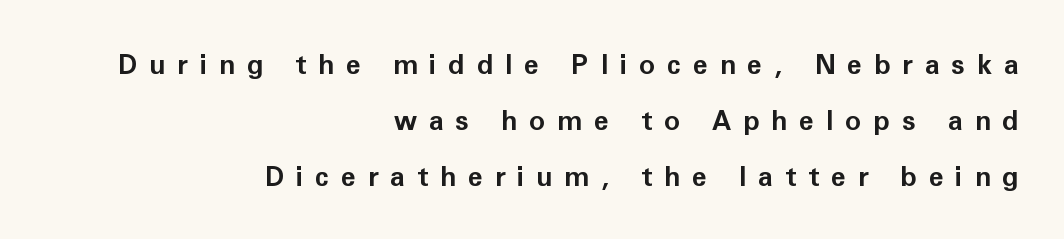
The image shows 27 px bold type, upright; set right-aligned, loose line spacing (2.08x), unusually wide letter spacing (+0.44 em), not underlined.
